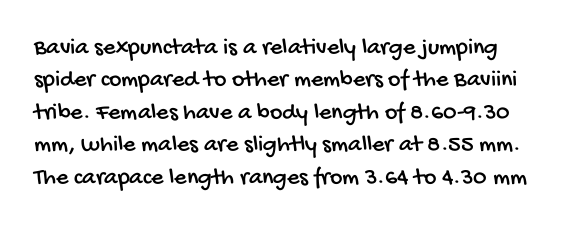
The block of text has a typical density, with ordinary space between rows. The strip under each line holds only bare page. These lines keep a tight, regular rhythm from letter to letter.
